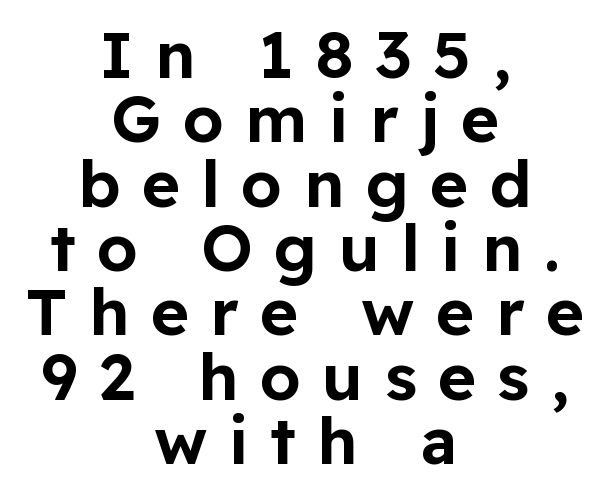
{"serif": "no", "italic": "no", "width": "normal", "stroke_contrast": "low", "x_height": "medium", "monospaced": "no", "underline": "no", "align": "center", "line_spacing": "tight", "line_spacing_ratio": 0.99, "letter_spacing": "wide", "letter_spacing_em": 0.33, "glyph_px": 65}
